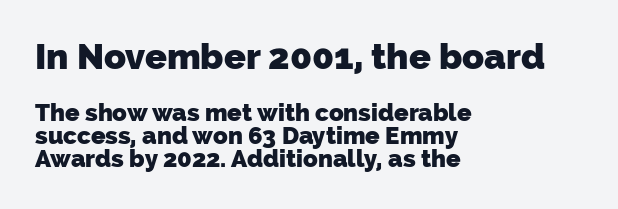
{"serif": "no", "bold": "yes", "weight": "heavy", "width": "normal", "stroke_contrast": "low", "x_height": "medium", "monospaced": "no", "underline": "no", "align": "left", "line_spacing": "tight", "line_spacing_ratio": 0.96, "letter_spacing": "normal", "letter_spacing_em": 0.0, "larger_block": "first", "size_ratio": 1.5, "glyph_px": 36}
